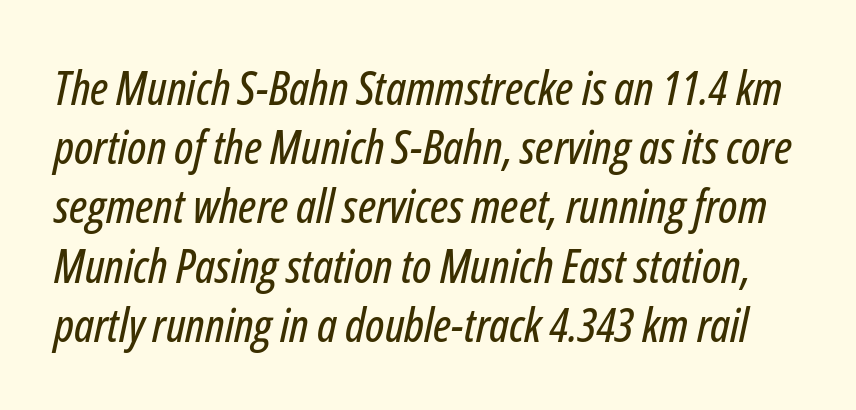
Rendered with sloped, italic letterforms. Character widths vary here, with narrow letters taking less room than wide ones. Normally led — the rows are evenly, conventionally spaced. A bare baseline throughout the passage. Between one letter and the next there's only the usual sliver of space.
